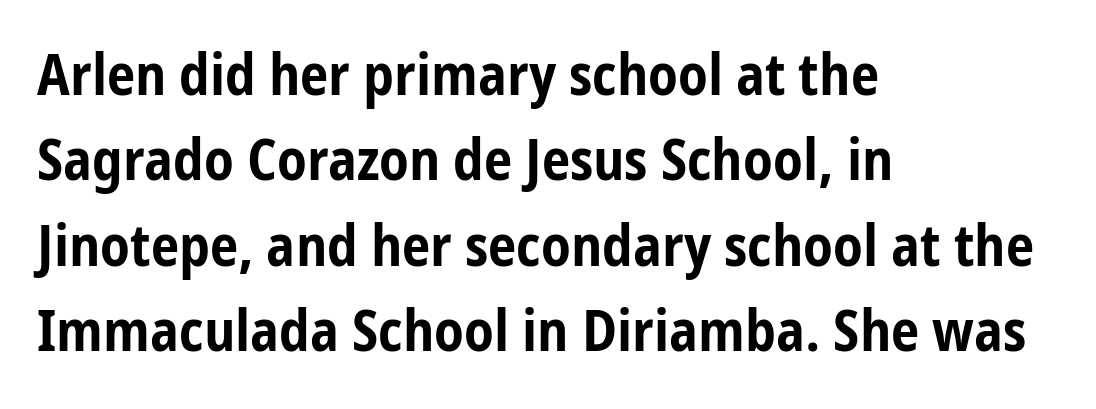
{"serif": "no", "italic": "no", "bold": "yes", "weight": "bold", "width": "condensed", "stroke_contrast": "low", "x_height": "medium", "monospaced": "no", "underline": "no", "align": "left", "line_spacing": "normal", "line_spacing_ratio": 1.5, "letter_spacing": "normal", "letter_spacing_em": 0.0, "glyph_px": 57}
